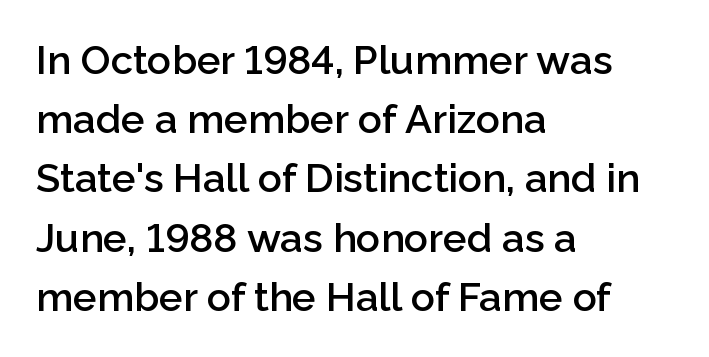
Whoever set this chose a conventional vertical rhythm. A typesetter would call this zero additional tracking. Posture: straight, roman, zero tilt. Are there feet on the stems? There aren't — it's a sans.
